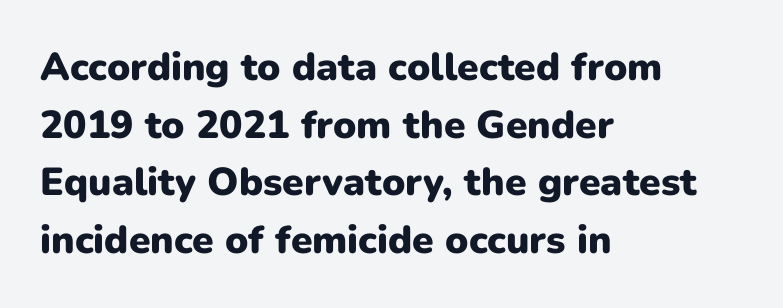
{"serif": "no", "italic": "no", "bold": "yes", "weight": "heavy", "width": "normal", "stroke_contrast": "low", "x_height": "medium", "monospaced": "no", "underline": "no", "align": "left", "line_spacing": "normal", "line_spacing_ratio": 1.48, "letter_spacing": "normal", "letter_spacing_em": 0.0, "glyph_px": 39}
